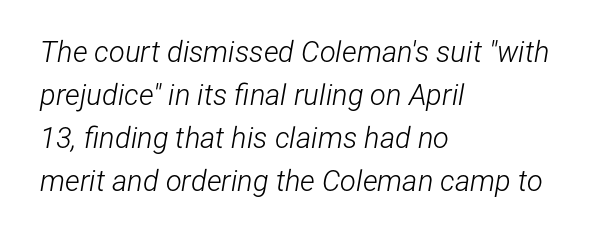
The image shows 29 px light, condensed type, italic (leaning right); set left-aligned, normal line spacing (1.48x), normal letter spacing, not underlined; low stroke contrast and a medium x-height.
